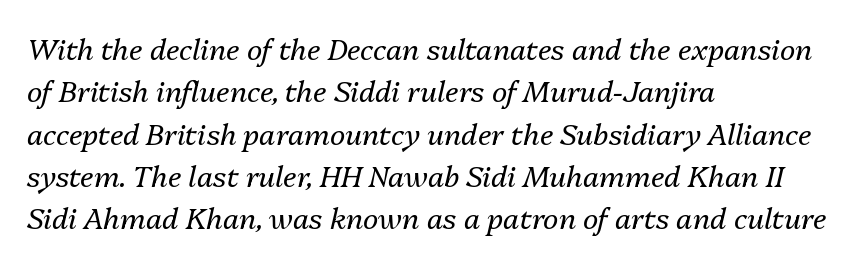
A typesetter would call this proportional, since set widths differ per character. Each stroke keeps to a modest, everyday thickness or less. The lines are quadded left. Quick note: interline space is typical. Between one letter and the next there's only the usual sliver of space.
